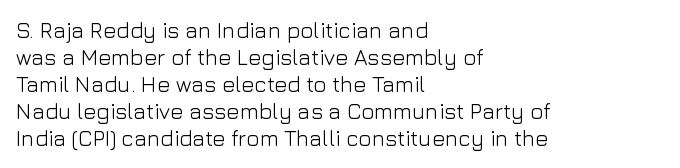
The image shows 22 px text type, upright; set left-aligned, line spacing 1.23x, normal letter spacing, not underlined.
